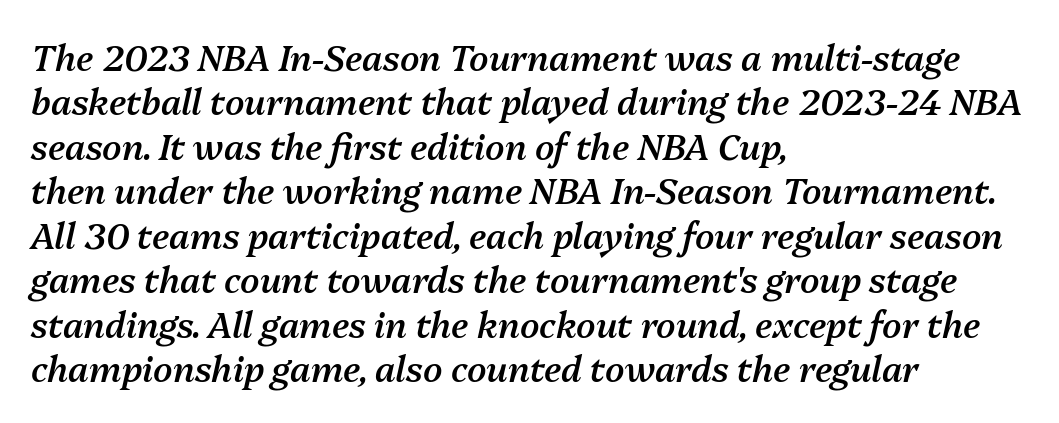
{"italic": "yes", "lean": "right", "slant_degrees": 13, "bold": "semi", "weight": "semibold", "width": "normal", "stroke_contrast": "medium", "x_height": "medium", "monospaced": "no", "underline": "no", "align": "left", "line_spacing": "normal", "line_spacing_ratio": 1.27, "letter_spacing": "normal", "letter_spacing_em": 0.0, "glyph_px": 35}
